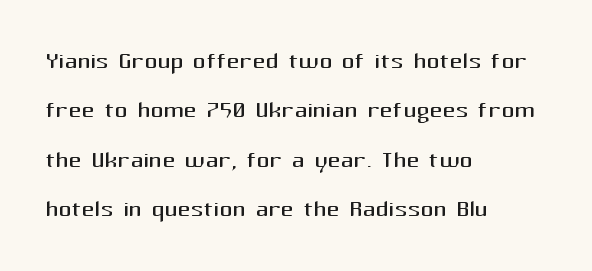
{"serif": "no", "italic": "no", "bold": "no", "weight": "regular", "width": "normal", "stroke_contrast": "medium", "x_height": "medium", "monospaced": "no", "underline": "no", "align": "left", "line_spacing": "normal", "line_spacing_ratio": 1.54, "letter_spacing": "normal", "letter_spacing_em": 0.0, "glyph_px": 32}
